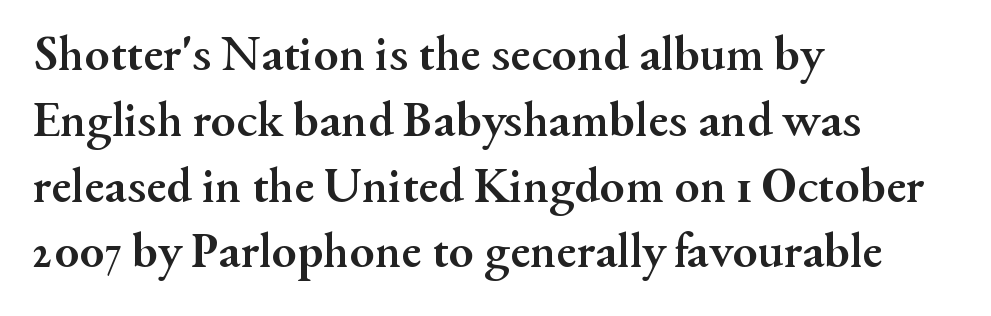
The image shows 51 px semibold serif type, upright; set left-aligned, normal line spacing (1.29x), normal letter spacing, not underlined; medium stroke contrast and a small x-height.
